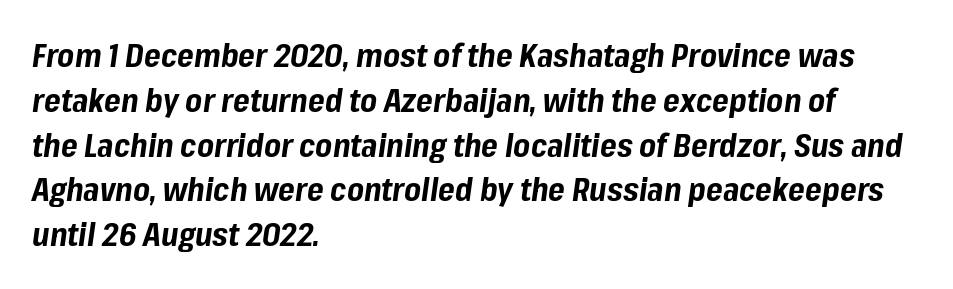
The image shows 32 px bold type, italic (leaning right); set left-aligned, normal line spacing (1.4x), normal letter spacing, not underlined; low stroke contrast and a medium x-height.
